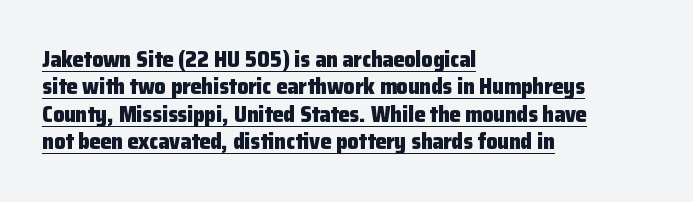
The image shows 22 px bold type, upright; set left-aligned, normal line spacing (1.25x), normal letter spacing, underlined.
